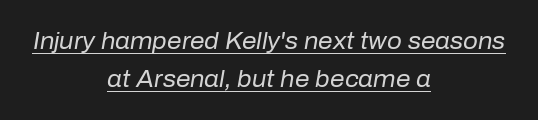
The image shows 23 px text type, italic (leaning right); set centered, normal line spacing (1.64x), normal letter spacing, underlined.
